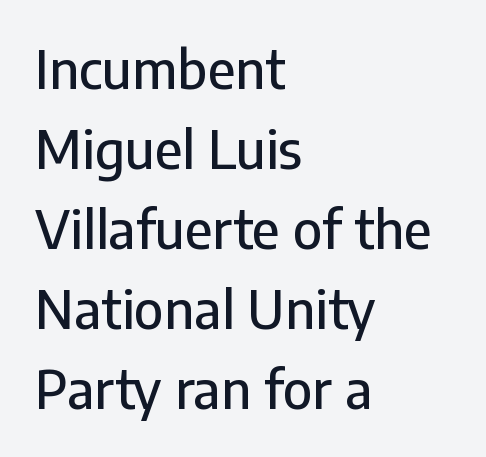
The letters sit at their default tracking, neither squeezed nor spread. Do the characters align in a grid? No, the font is proportional. Left-aligned paragraph, ragged on the right. Lines of text with bare space underneath. Observe the absence of serifs on each vertical stroke in this sample.
